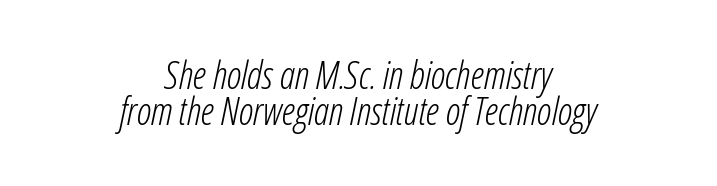
The weight would be labelled regular, book, light, or lighter still. The horizontal fit of the characters is conventional and even. Tightly led — the rows are bunched. Line starts and ends both wander, symmetrically.
